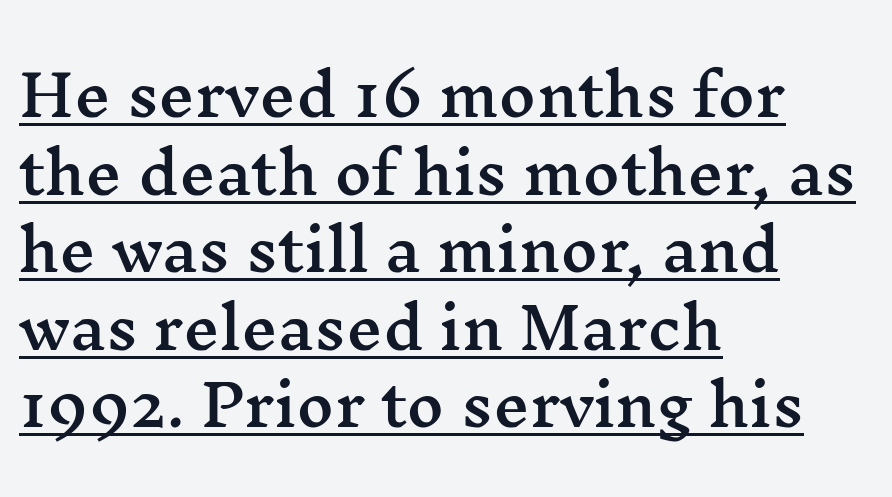
Q: Is the text italic (slanted)? A: No, it is upright.
Q: Is the typeface a serif or a sans-serif typeface? A: Serif.
Q: Is the text underlined? A: Yes.
Q: How is the paragraph aligned? A: Left-aligned.
Q: Is the spacing between letters normal or unusually wide? A: Normal.
Q: Is the spacing between lines tight, normal or loose? A: Normal.
Q: Width (condensed, normal, or wide)? A: Wide.
Q: Stroke contrast? A: Medium.
Q: x-height? A: Medium.
Q: Monospaced? A: No.
